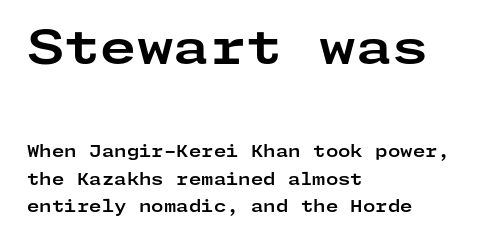
The image shows 47 px bold, wide sans-serif type, upright; set left-aligned, normal line spacing (1.7x), normal letter spacing, not underlined; the first (top) block is 2.94x larger; low stroke contrast and a medium x-height.
